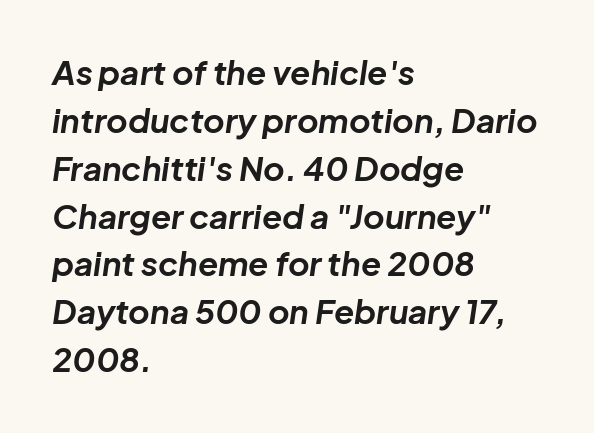
{"italic": "yes", "lean": "right", "slant_degrees": 8, "bold": "yes", "weight": "bold", "width": "normal", "stroke_contrast": "low", "x_height": "medium", "monospaced": "no", "underline": "no", "align": "left", "line_spacing": "normal", "line_spacing_ratio": 1.45, "letter_spacing": "normal", "letter_spacing_em": 0.0, "glyph_px": 33}
